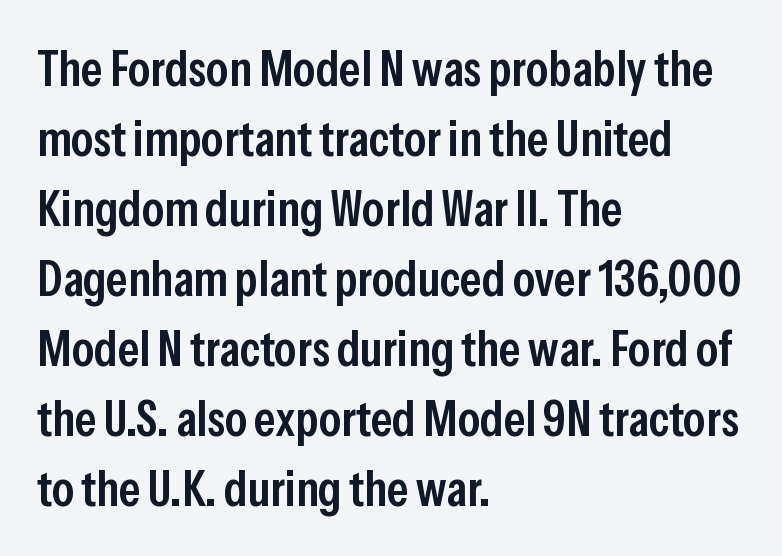
The image shows 50 px semibold, condensed sans-serif type, upright; set left-aligned, normal line spacing (1.4x), normal letter spacing, not underlined; low stroke contrast and a medium x-height.
